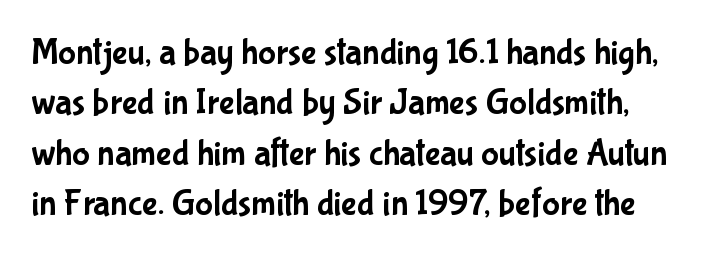
The image shows 37 px condensed sans-serif type, upright; set normal line spacing (1.36x), normal letter spacing, not underlined; low stroke contrast and a medium x-height.
